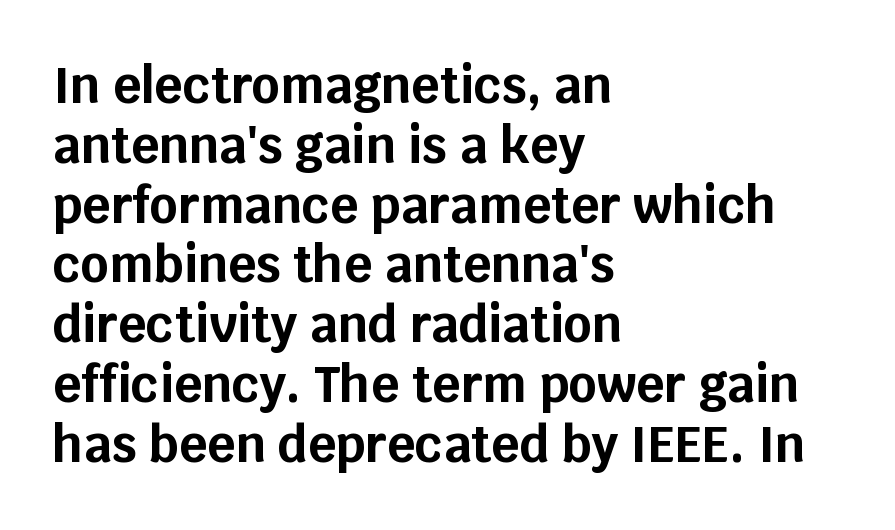
The image shows 49 px bold sans-serif type, upright; set left-aligned, line spacing 1.22x, normal letter spacing, not underlined; low stroke contrast and a large x-height.
